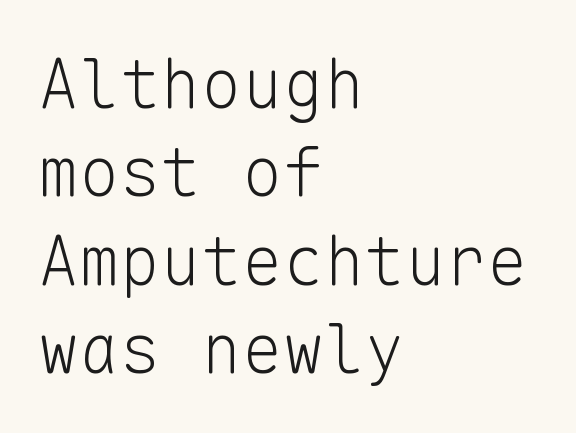
Q: Is the text bold? A: No.
Q: Is the text italic (slanted)? A: No, it is upright.
Q: Is the typeface a serif or a sans-serif typeface? A: Sans-serif.
Q: Is the text underlined? A: No.
Q: How is the paragraph aligned? A: Left-aligned.
Q: Is the spacing between letters normal or unusually wide? A: Normal.
Q: Is the spacing between lines tight, normal or loose? A: Normal.
Q: Width (condensed, normal, or wide)? A: Normal.
Q: Stroke contrast? A: Low.
Q: x-height? A: Medium.
Q: Monospaced? A: Yes.
